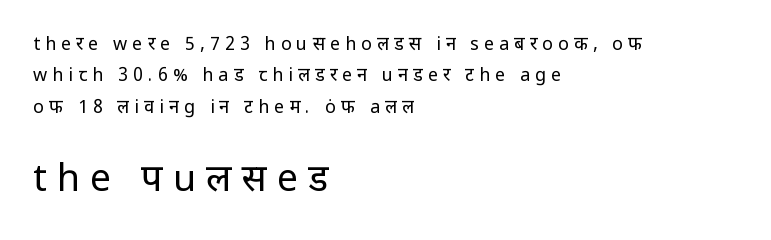
{"serif": "no", "italic": "no", "bold": "no", "weight": "regular", "width": "normal", "stroke_contrast": "low", "x_height": "medium", "monospaced": "no", "underline": "no", "align": "left", "line_spacing_ratio": 1.74, "letter_spacing": "wide", "letter_spacing_em": 0.28, "larger_block": "second", "size_ratio": 2.06, "glyph_px": 37}
